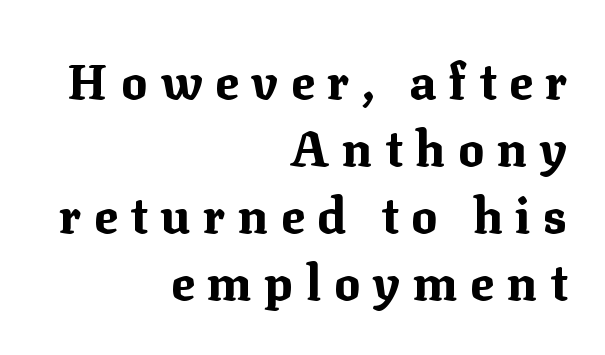
The image shows 49 px bold serif type, upright; set right-aligned, normal line spacing (1.37x), unusually wide letter spacing (+0.26 em), not underlined; medium stroke contrast and a medium x-height.
